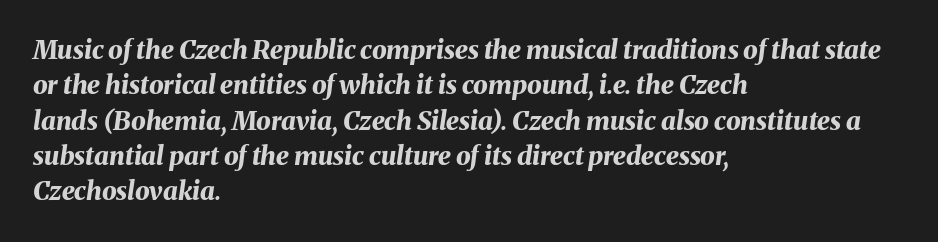
The image shows 26 px bold type, italic (leaning right); set left-aligned, normal line spacing (1.36x), normal letter spacing, not underlined.
